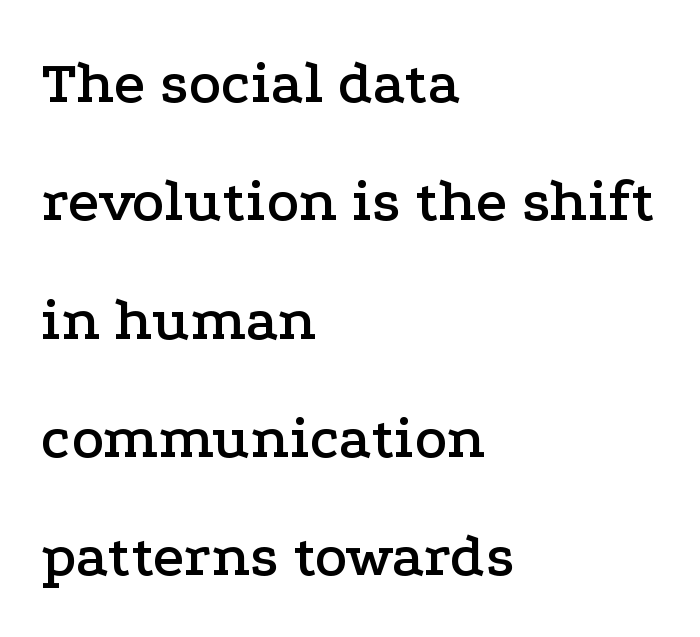
The image shows 61 px wide serif type, upright; set left-aligned, loose line spacing (1.94x), normal letter spacing, not underlined; low stroke contrast and a medium x-height.
